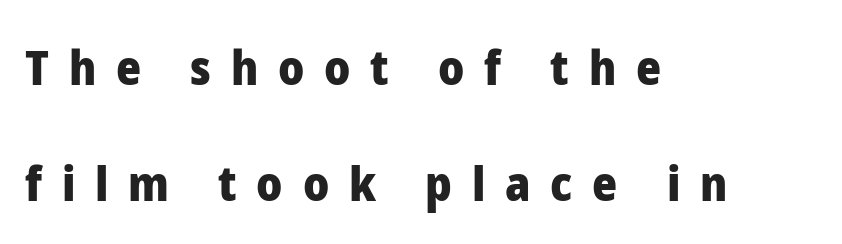
{"serif": "no", "italic": "no", "bold": "yes", "weight": "heavy", "width": "normal", "stroke_contrast": "low", "x_height": "medium", "monospaced": "no", "underline": "no", "align": "left", "line_spacing": "loose", "line_spacing_ratio": 2.42, "letter_spacing": "wide", "letter_spacing_em": 0.41, "glyph_px": 48}
